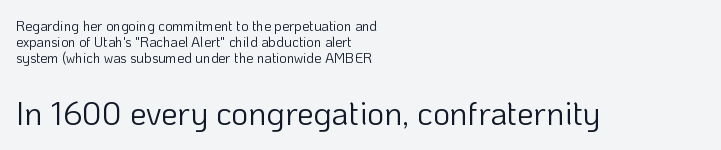
Q: Is the text bold? A: No.
Q: Is the text italic (slanted)? A: No, it is upright.
Q: Is the typeface a serif or a sans-serif typeface? A: Sans-serif.
Q: Is the text underlined? A: No.
Q: How is the paragraph aligned? A: Left-aligned.
Q: Is the spacing between letters normal or unusually wide? A: Normal.
Q: Is the spacing between lines tight, normal or loose? A: Tight.
Q: Which block of text is set in a larger size, the first (top) or the second (bottom)? A: The second (bottom) one.
Q: Width (condensed, normal, or wide)? A: Normal.
Q: Stroke contrast? A: Low.
Q: x-height? A: Medium.
Q: Monospaced? A: No.
